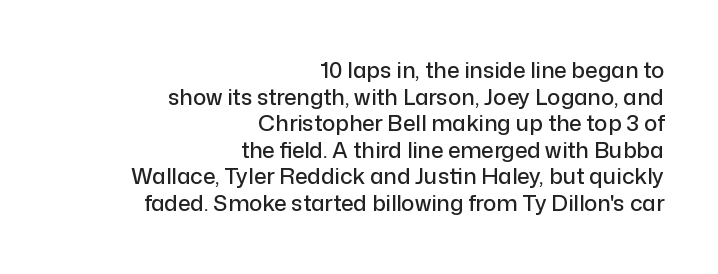
{"italic": "no", "underline": "no", "align": "right", "line_spacing_ratio": 1.21, "letter_spacing": "normal", "letter_spacing_em": 0.0, "glyph_px": 22}
